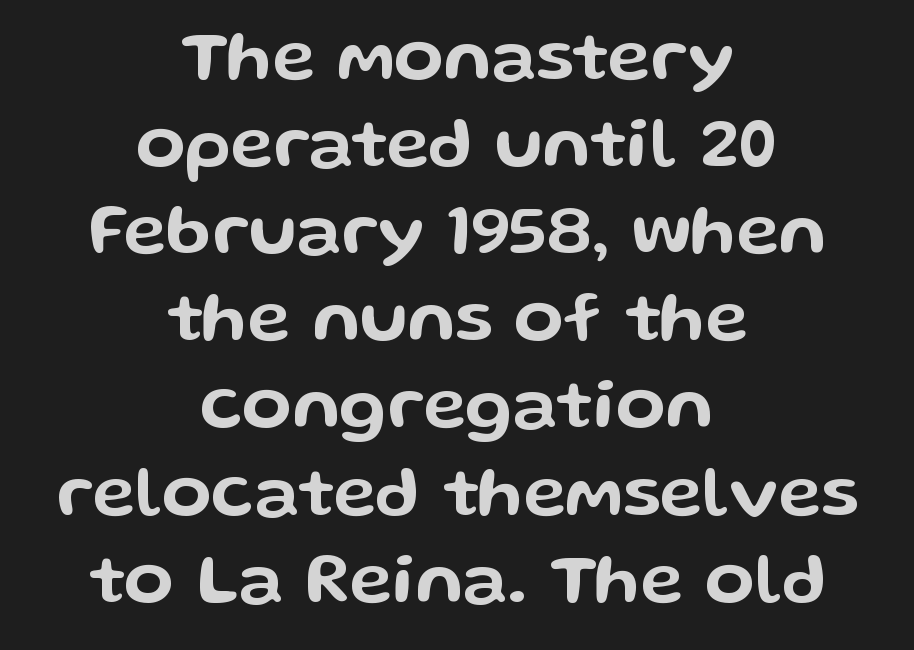
{"serif": "no", "italic": "no", "width": "wide", "stroke_contrast": "low", "x_height": "medium", "monospaced": "no", "underline": "no", "align": "center", "line_spacing_ratio": 1.21, "letter_spacing": "normal", "letter_spacing_em": 0.0, "glyph_px": 72}
